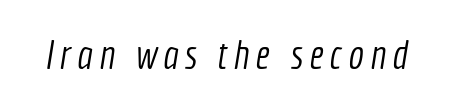
{"serif": "no", "bold": "no", "weight": "light", "width": "condensed", "x_height": "medium", "monospaced": "no", "underline": "no", "glyph_px": 41}
